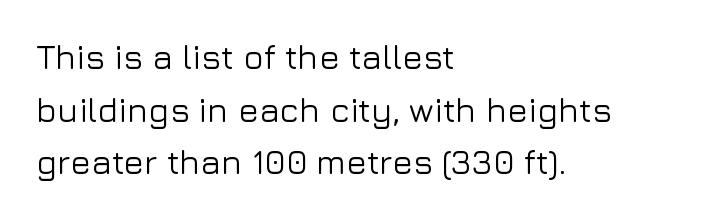
{"serif": "no", "italic": "no", "width": "normal", "stroke_contrast": "low", "x_height": "medium", "monospaced": "no", "underline": "no", "align": "left", "line_spacing": "normal", "line_spacing_ratio": 1.55, "letter_spacing": "normal", "letter_spacing_em": 0.0, "glyph_px": 34}
